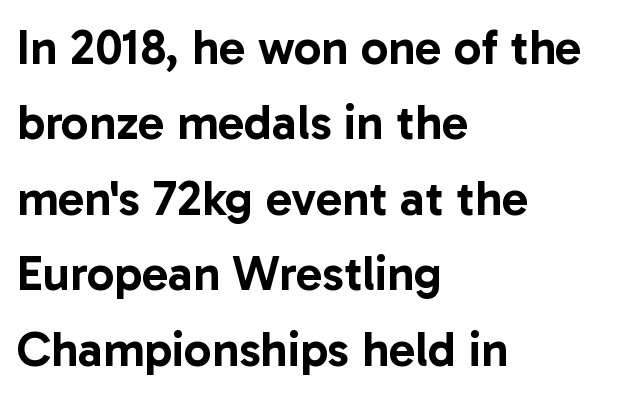
Q: Is the text italic (slanted)? A: No, it is upright.
Q: Is the typeface a serif or a sans-serif typeface? A: Sans-serif.
Q: Is the text underlined? A: No.
Q: How is the paragraph aligned? A: Left-aligned.
Q: Is the spacing between letters normal or unusually wide? A: Normal.
Q: Is the spacing between lines tight, normal or loose? A: Normal.
Q: Width (condensed, normal, or wide)? A: Normal.
Q: Stroke contrast? A: Low.
Q: x-height? A: Medium.
Q: Monospaced? A: No.
